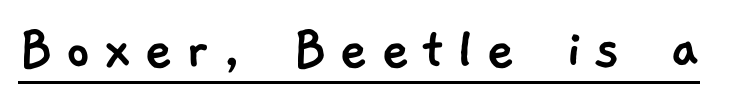
{"serif": "no", "width": "normal", "stroke_contrast": "low", "x_height": "medium", "monospaced": "no", "underline": "yes", "glyph_px": 62}
